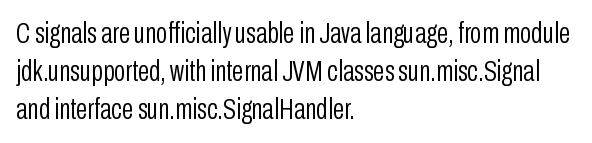
The image shows 30 px light, condensed sans-serif type, upright; set left-aligned, normal line spacing (1.27x), normal letter spacing, not underlined; low stroke contrast and a medium x-height.
